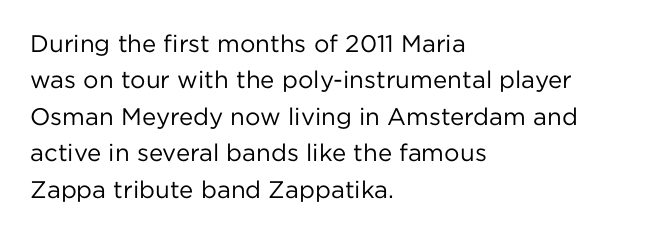
Q: Is the text bold? A: No.
Q: Is the text italic (slanted)? A: No, it is upright.
Q: Is the text underlined? A: No.
Q: How is the paragraph aligned? A: Left-aligned.
Q: Is the spacing between letters normal or unusually wide? A: Normal.
Q: Is the spacing between lines tight, normal or loose? A: Normal.
